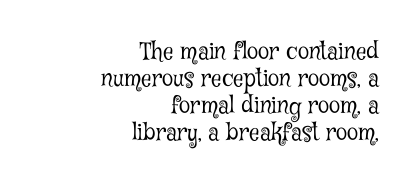
The font is comparable to plain body text, perhaps lighter. Just letters on the line, the space beneath them empty. You can tell it's not italic because the verticals are truly vertical. The letters sit at their default tracking, neither squeezed nor spread. These lines are set flush right with a ragged left edge.
